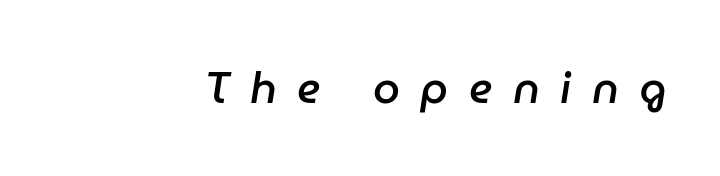
Q: Is the text bold? A: Semi-bold.
Q: Is the text italic (slanted)? A: Yes, it leans right by about 9 degrees.
Q: Is the text underlined? A: No.
Q: Is the spacing between letters normal or unusually wide? A: Unusually wide.
Q: Width (condensed, normal, or wide)? A: Normal.
Q: Stroke contrast? A: Low.
Q: x-height? A: Medium.
Q: Monospaced? A: No.
